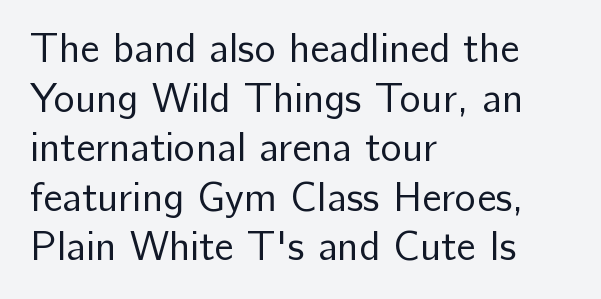
The image shows 40 px regular-weight sans-serif type, upright; set left-aligned, line spacing 1.24x, normal letter spacing, not underlined; low stroke contrast and a medium x-height.
